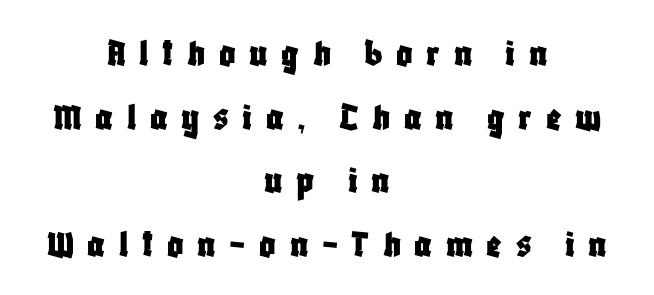
{"serif": "no", "italic": "no", "width": "condensed", "stroke_contrast": "low", "x_height": "large", "monospaced": "no", "underline": "no", "align": "center", "line_spacing": "normal", "line_spacing_ratio": 1.59, "letter_spacing": "wide", "letter_spacing_em": 0.34, "glyph_px": 40}
